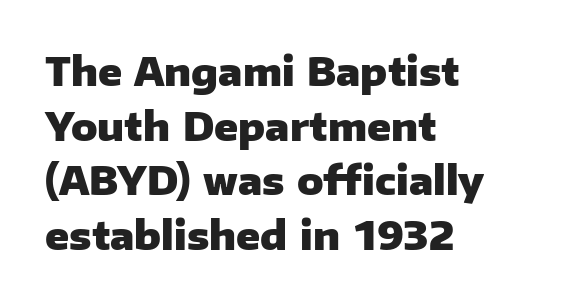
The image shows 39 px heavy sans-serif type, upright; set left-aligned, normal line spacing (1.4x), normal letter spacing, not underlined; low stroke contrast and a medium x-height.
